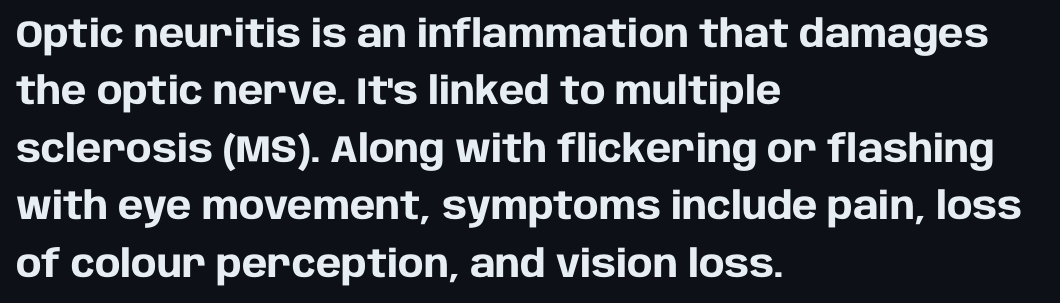
The vertical gap from one line to the next is medium. You could call the tracking neutral — neither tight nor loose. A dark, heavy texture on the line: the type is bold. If you drew a ruler down the left edge, every line would touch it. A sans-serif font was chosen for this passage.
